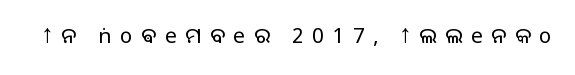
Do the letters lean? They stand straight. The type is letterspaced generously, with wide tracking. This rendering features lettering with no underline. Compared with a typical body face, this is equally light or lighter still.
